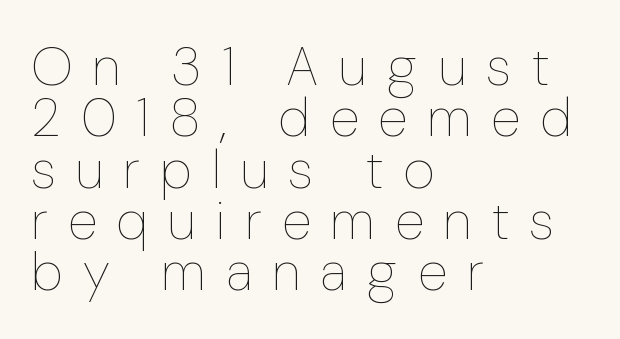
Q: Is the text bold? A: No.
Q: Is the text italic (slanted)? A: No, it is upright.
Q: Is the text underlined? A: No.
Q: How is the paragraph aligned? A: Left-aligned.
Q: Is the spacing between letters normal or unusually wide? A: Unusually wide.
Q: Is the spacing between lines tight, normal or loose? A: Tight.
Q: Width (condensed, normal, or wide)? A: Normal.
Q: Stroke contrast? A: Low.
Q: x-height? A: Medium.
Q: Monospaced? A: No.
